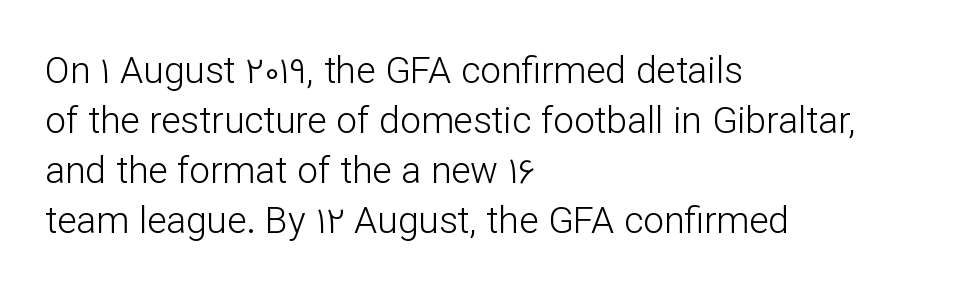
Q: Is the text bold? A: No.
Q: Is the text italic (slanted)? A: No, it is upright.
Q: Is the typeface a serif or a sans-serif typeface? A: Sans-serif.
Q: Is the text underlined? A: No.
Q: How is the paragraph aligned? A: Left-aligned.
Q: Is the spacing between letters normal or unusually wide? A: Normal.
Q: Is the spacing between lines tight, normal or loose? A: Normal.
Q: Width (condensed, normal, or wide)? A: Normal.
Q: Stroke contrast? A: Low.
Q: x-height? A: Medium.
Q: Monospaced? A: No.
